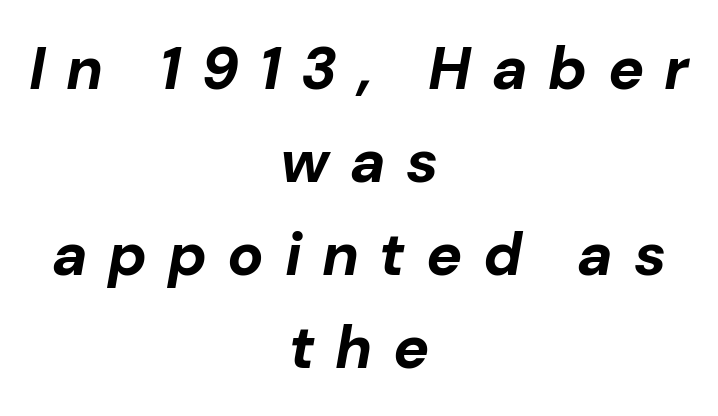
Q: Is the text bold? A: Yes.
Q: Is the text italic (slanted)? A: Yes, it leans right by about 10 degrees.
Q: Is the text underlined? A: No.
Q: How is the paragraph aligned? A: Centered.
Q: Is the spacing between letters normal or unusually wide? A: Unusually wide.
Q: Is the spacing between lines tight, normal or loose? A: Normal.
Q: Width (condensed, normal, or wide)? A: Normal.
Q: Stroke contrast? A: Low.
Q: x-height? A: Medium.
Q: Monospaced? A: No.
